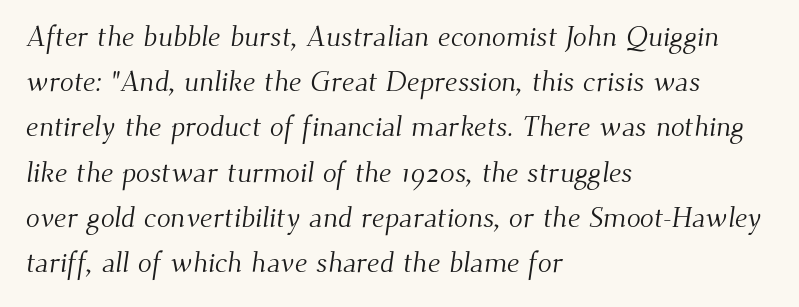
The image shows 29 px light serif type; set left-aligned, normal line spacing (1.56x), normal letter spacing, not underlined; medium stroke contrast and a small x-height.
